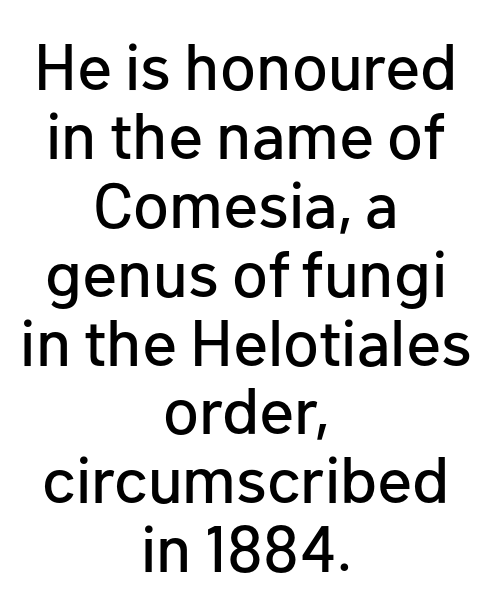
Typographically, this falls in the sans-serif category. The compositor balanced each line on the midline. Tightly led — the rows are bunched. Only glyphs here, with clear space below each row. Quick note: not italic, upright. Default kerning and tracking; the words read as compact shapes.
